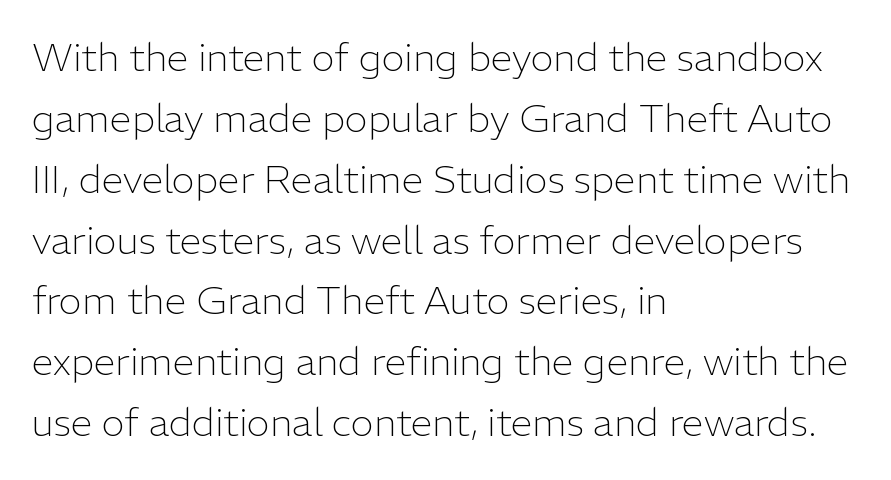
Font category for this specimen: sans-serif. Any mark beneath the type? The region is blank. Compared with a typical body face, this is equally light or lighter still. Each letter keeps its own natural width here, so spacing adapts to shape.
